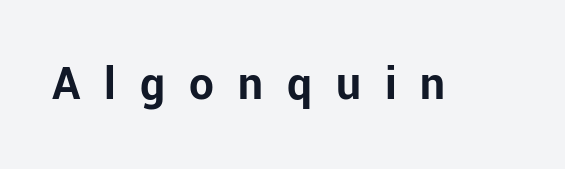
Q: Is the text bold? A: Yes.
Q: Is the text italic (slanted)? A: No, it is upright.
Q: Is the typeface a serif or a sans-serif typeface? A: Sans-serif.
Q: Is the text underlined? A: No.
Q: Is the spacing between letters normal or unusually wide? A: Unusually wide.
Q: Width (condensed, normal, or wide)? A: Normal.
Q: Stroke contrast? A: Low.
Q: x-height? A: Medium.
Q: Monospaced? A: No.
